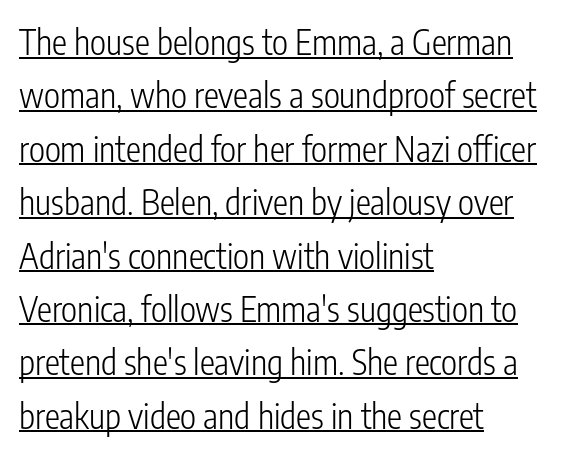
{"serif": "no", "italic": "no", "bold": "no", "weight": "light", "width": "condensed", "stroke_contrast": "low", "x_height": "medium", "monospaced": "no", "underline": "yes", "align": "left", "line_spacing": "normal", "line_spacing_ratio": 1.57, "letter_spacing": "normal", "letter_spacing_em": 0.0, "glyph_px": 34}
